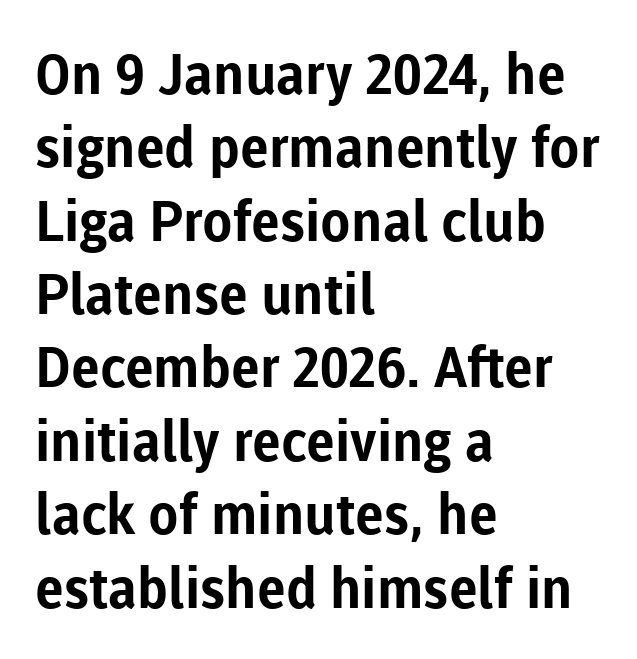
This rendering uses left alignment, leaving the right contour irregular. The font family rendered here belongs to the sans-serif group. The letters advance in unequal steps, a hallmark of proportional type. The rows are spaced the way most documents space them. Anything drawn beneath the words? Only blank space.
